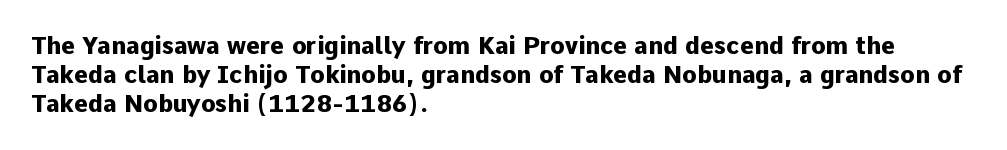
{"italic": "no", "bold": "yes", "underline": "no", "align": "left", "line_spacing_ratio": 1.21, "letter_spacing": "normal", "letter_spacing_em": 0.0, "glyph_px": 24}
